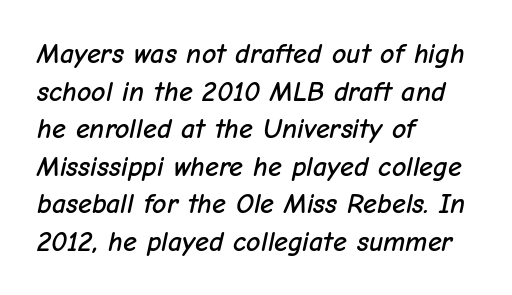
{"italic": "yes", "lean": "right", "slant_degrees": 12, "width": "normal", "stroke_contrast": "low", "x_height": "medium", "monospaced": "no", "underline": "no", "align": "left", "line_spacing": "normal", "line_spacing_ratio": 1.34, "letter_spacing": "normal", "letter_spacing_em": 0.0, "glyph_px": 28}
